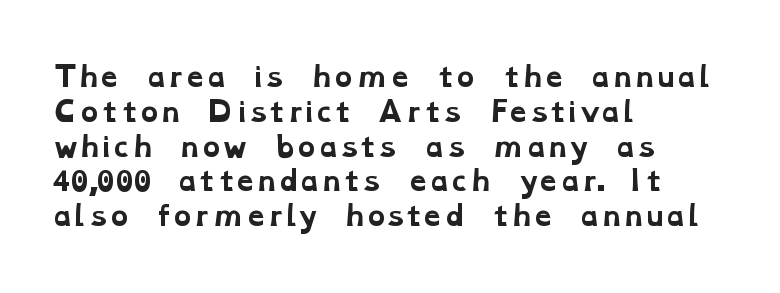
The image shows 27 px bold type; set left-aligned, normal line spacing (1.29x), normal letter spacing, not underlined.
